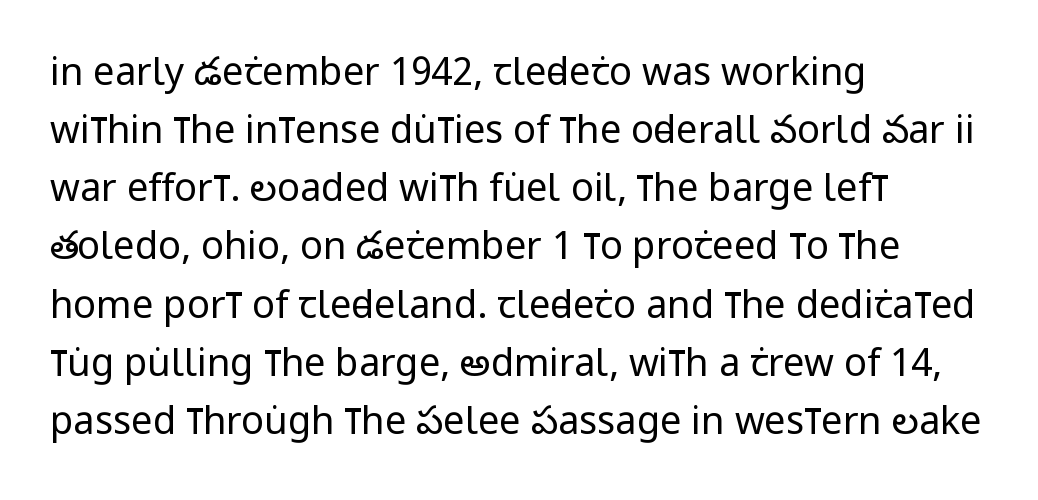
Horizontal bands of white between lines are of average thickness. The setting favours the left margin, as ordinary paragraphs usually do. Every character sits straight up, as roman type does. Nobody drew a line under any word here. Observe the ordinary spacing: letters are neighbours, not strangers. You could not count columns in this text — the font is proportionally spaced.
